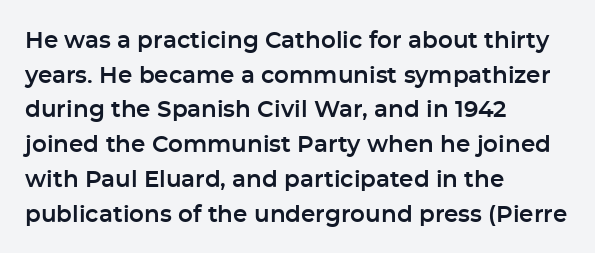
The image shows 23 px text type, upright; set left-aligned, normal line spacing (1.51x), normal letter spacing, not underlined.
